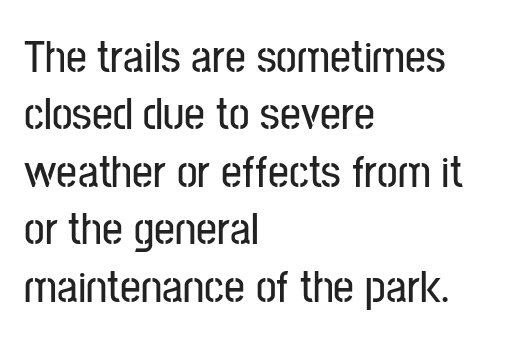
{"serif": "no", "italic": "no", "width": "condensed", "stroke_contrast": "low", "x_height": "medium", "monospaced": "no", "underline": "no", "align": "left", "line_spacing": "normal", "line_spacing_ratio": 1.25, "letter_spacing": "normal", "letter_spacing_em": 0.0, "glyph_px": 46}
